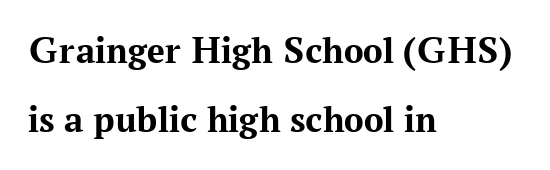
Q: Is the text bold? A: Yes.
Q: Is the text italic (slanted)? A: No, it is upright.
Q: Is the typeface a serif or a sans-serif typeface? A: Serif.
Q: Is the text underlined? A: No.
Q: How is the paragraph aligned? A: Left-aligned.
Q: Is the spacing between letters normal or unusually wide? A: Normal.
Q: Width (condensed, normal, or wide)? A: Normal.
Q: Stroke contrast? A: Medium.
Q: x-height? A: Medium.
Q: Monospaced? A: No.
